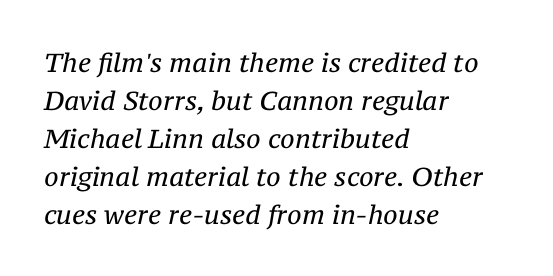
Q: Is the text bold? A: No.
Q: Is the text italic (slanted)? A: Yes, it leans right by about 12 degrees.
Q: Is the text underlined? A: No.
Q: How is the paragraph aligned? A: Left-aligned.
Q: Is the spacing between letters normal or unusually wide? A: Normal.
Q: Is the spacing between lines tight, normal or loose? A: Normal.
